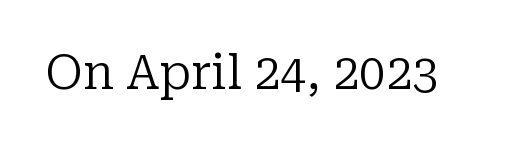
Q: Is the text bold? A: No.
Q: Is the text italic (slanted)? A: No, it is upright.
Q: Is the typeface a serif or a sans-serif typeface? A: Serif.
Q: Is the text underlined? A: No.
Q: Is the spacing between letters normal or unusually wide? A: Normal.
Q: Width (condensed, normal, or wide)? A: Normal.
Q: Stroke contrast? A: Low.
Q: x-height? A: Medium.
Q: Monospaced? A: No.
